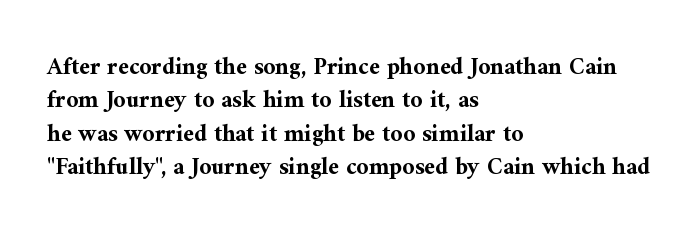
{"italic": "no", "bold": "yes", "underline": "no", "align": "left", "line_spacing": "normal", "line_spacing_ratio": 1.39, "letter_spacing": "normal", "letter_spacing_em": 0.0, "glyph_px": 24}
